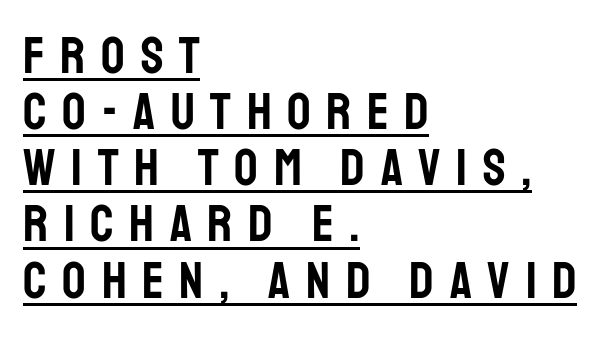
A typesetter would call this heavily tracked-out type. The face used here is proportionally spaced, like ordinary book or web type. Reading down the block, your eye returns to a fixed left position each line. Tall strokes in this sample are plumb rather than angled.
